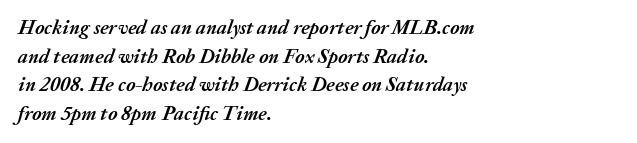
{"italic": "yes", "lean": "right", "slant_degrees": 20, "bold": "yes", "underline": "no", "align": "left", "line_spacing": "normal", "line_spacing_ratio": 1.43, "letter_spacing": "normal", "letter_spacing_em": 0.0, "glyph_px": 20}
